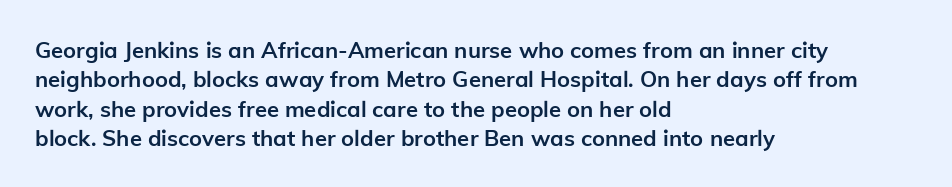
{"italic": "no", "bold": "yes", "underline": "no", "align": "left", "line_spacing": "normal", "line_spacing_ratio": 1.33, "letter_spacing": "normal", "letter_spacing_em": 0.0, "glyph_px": 22}
